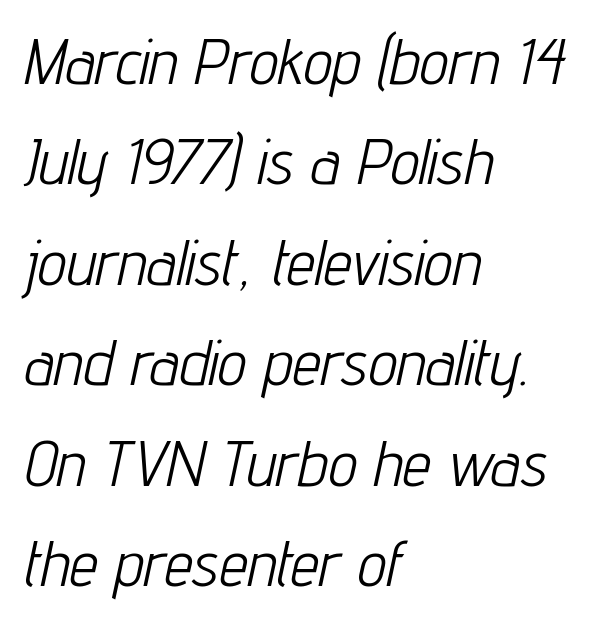
The image shows 64 px light, condensed type, italic (leaning right); set left-aligned, normal line spacing (1.57x), normal letter spacing, not underlined; low stroke contrast and a medium x-height.
